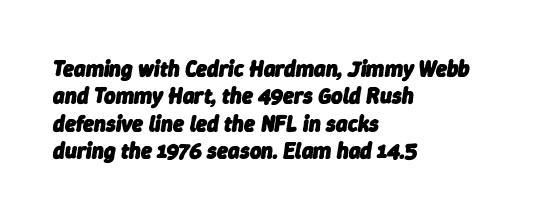
{"italic": "yes", "lean": "right", "slant_degrees": 9, "bold": "yes", "underline": "no", "align": "left", "line_spacing": "normal", "line_spacing_ratio": 1.25, "letter_spacing": "normal", "letter_spacing_em": 0.0, "glyph_px": 22}
